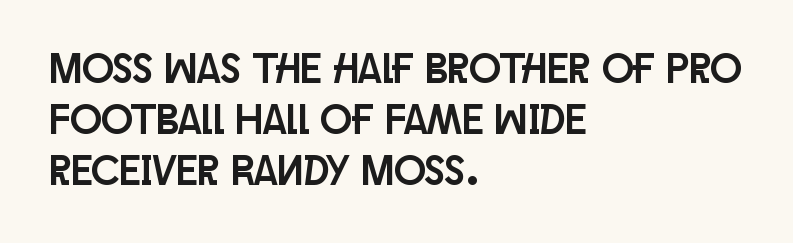
Type without underlining. A roman cut, with each character standing at attention. A typesetter would label this face a sans. Here the designer chose a conventional face with non-uniform glyph widths.
